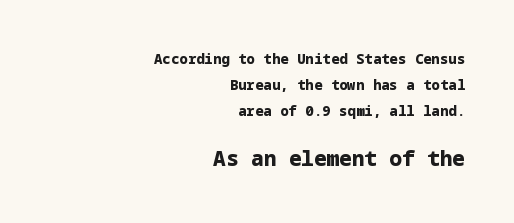
The image shows 21 px bold type, upright; set right-aligned, line spacing 1.84x, normal letter spacing, not underlined; the second (bottom) block is 1.5x larger.
